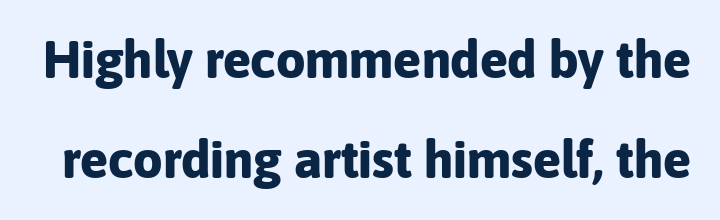
The image shows 52 px bold sans-serif type, upright; set loose line spacing (1.93x), normal letter spacing, not underlined; low stroke contrast and a medium x-height.
